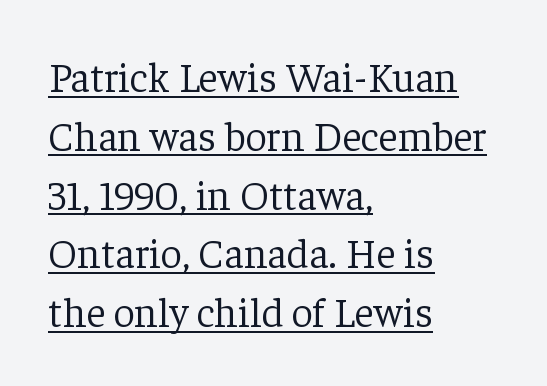
The letterforms sit at book weight or below. Vertical strokes here are truly vertical. Looks like someone drew a line under every word here. Does the copy run flush right? No — it runs flush left. These lines sit exactly where default settings would place them. To sum up the face: it has serifs.
